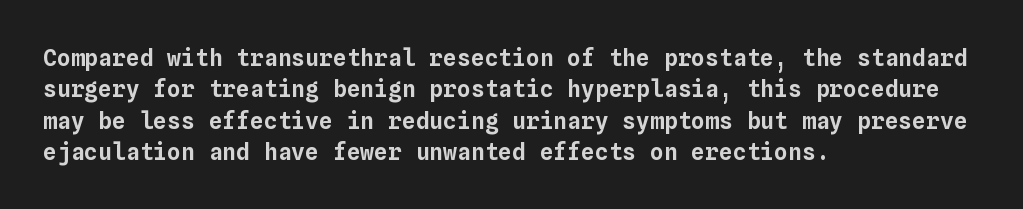
The passage shown is not underscored anywhere. The line texture is even and compact thanks to regular tracking. Nope, not italic — everything's standing straight. Each line starts at the same left margin while the right side varies. Notice how descenders clear the ascenders below comfortably — that's standard leading.
